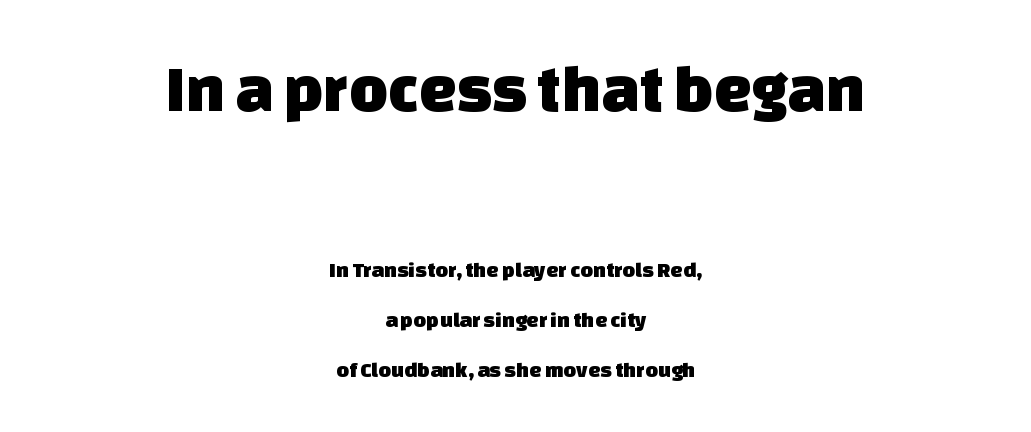
The image shows 67 px sans-serif type; set centered, loose line spacing (2.27x), normal letter spacing, not underlined; the first (top) block is 3.05x larger; low stroke contrast and a large x-height.
